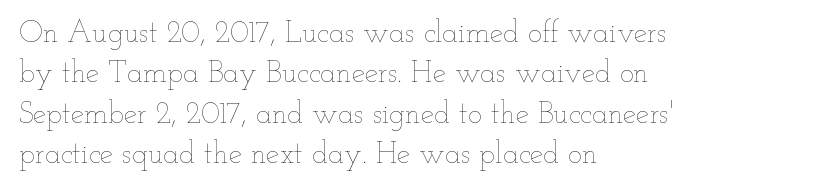
Q: Is the text bold? A: No.
Q: Is the text italic (slanted)? A: No, it is upright.
Q: Is the text underlined? A: No.
Q: How is the paragraph aligned? A: Left-aligned.
Q: Is the spacing between letters normal or unusually wide? A: Normal.
Q: Is the spacing between lines tight, normal or loose? A: Normal.
Q: Width (condensed, normal, or wide)? A: Wide.
Q: Stroke contrast? A: Low.
Q: x-height? A: Small.
Q: Monospaced? A: No.
